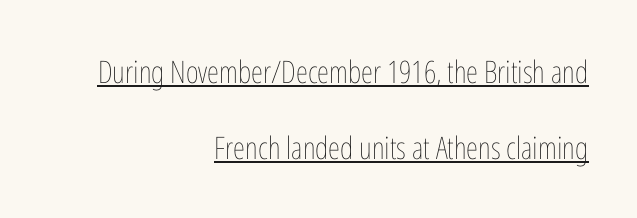
{"italic": "no", "bold": "no", "weight": "thin", "width": "condensed", "stroke_contrast": "low", "x_height": "medium", "monospaced": "no", "underline": "yes", "align": "right", "line_spacing": "loose", "line_spacing_ratio": 2.45, "letter_spacing": "normal", "letter_spacing_em": 0.0, "glyph_px": 31}
